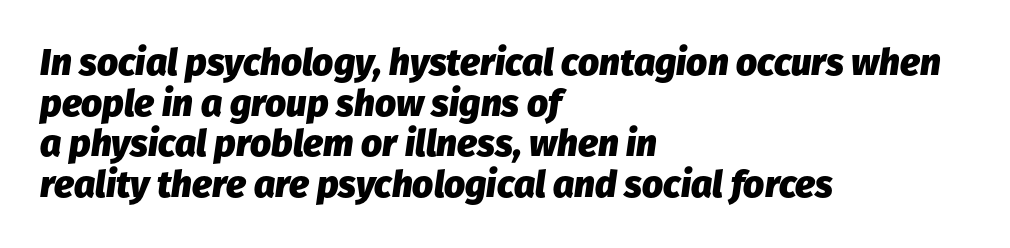
Q: Is the text bold? A: Yes.
Q: Is the text italic (slanted)? A: Yes, it leans right by about 8 degrees.
Q: Is the text underlined? A: No.
Q: How is the paragraph aligned? A: Left-aligned.
Q: Is the spacing between letters normal or unusually wide? A: Normal.
Q: Is the spacing between lines tight, normal or loose? A: Tight.
Q: Width (condensed, normal, or wide)? A: Normal.
Q: Stroke contrast? A: Low.
Q: x-height? A: Medium.
Q: Monospaced? A: No.
